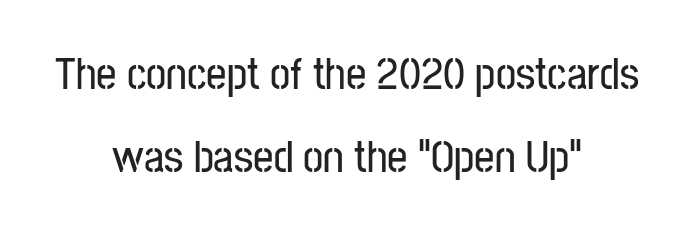
The horizontal fit of the characters is conventional and even. Reading down the block, each line starts at a different indent, mirrored at its end. Nobody drew a line under any word here. The characters display no serif detailing; their extremities are plain. Here the designer chose a conventional face with non-uniform glyph widths. The letters stand upright; this is a roman face.
